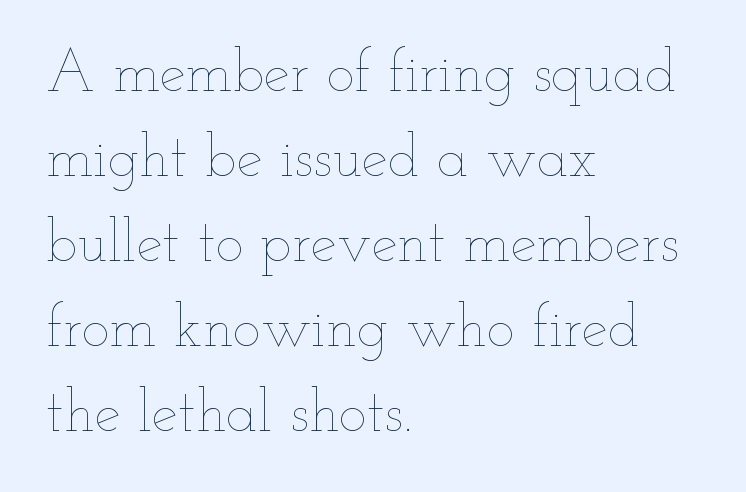
{"italic": "no", "bold": "no", "weight": "thin", "width": "wide", "stroke_contrast": "low", "x_height": "small", "monospaced": "no", "underline": "no", "align": "left", "line_spacing": "normal", "line_spacing_ratio": 1.44, "letter_spacing": "normal", "letter_spacing_em": 0.0, "glyph_px": 59}
